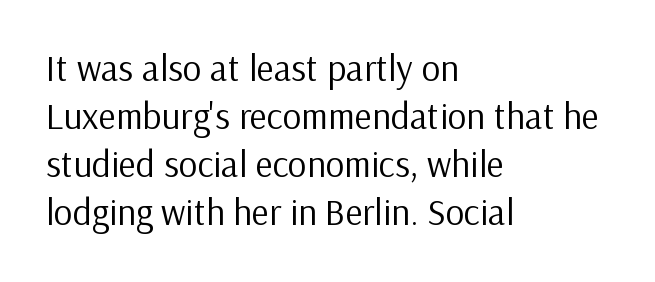
{"serif": "no", "italic": "no", "bold": "no", "weight": "regular", "width": "normal", "stroke_contrast": "low", "x_height": "medium", "monospaced": "no", "underline": "no", "align": "left", "line_spacing": "normal", "line_spacing_ratio": 1.3, "letter_spacing": "normal", "letter_spacing_em": 0.0, "glyph_px": 37}
